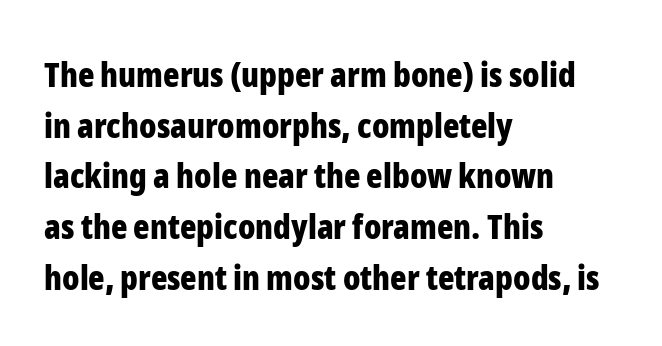
{"serif": "no", "italic": "no", "bold": "yes", "weight": "bold", "width": "condensed", "stroke_contrast": "low", "x_height": "medium", "monospaced": "no", "underline": "no", "align": "left", "line_spacing": "normal", "line_spacing_ratio": 1.49, "letter_spacing": "normal", "letter_spacing_em": 0.0, "glyph_px": 34}
